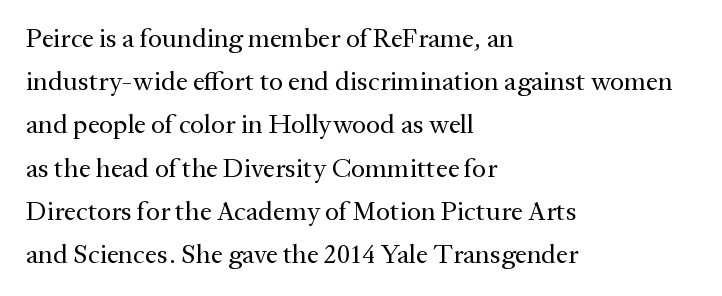
{"italic": "no", "bold": "no", "underline": "no", "align": "left", "line_spacing": "normal", "line_spacing_ratio": 1.6, "letter_spacing": "normal", "letter_spacing_em": 0.0, "glyph_px": 27}
